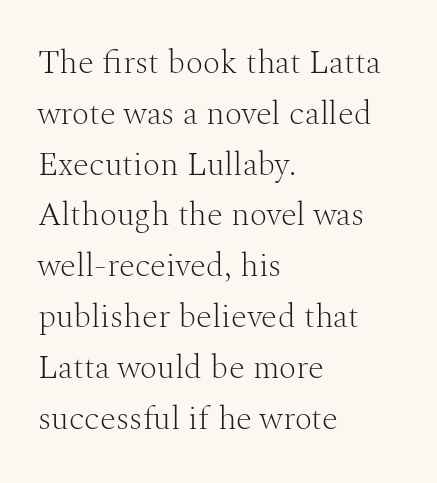
The image shows 33 px light serif type, upright; set left-aligned, normal line spacing (1.54x), normal letter spacing, not underlined; medium stroke contrast and a medium x-height.
